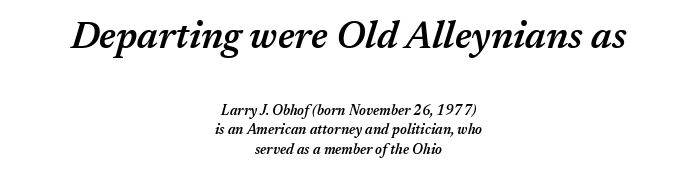
Nobody drew a line under any word here. Character size in the leading block exceeds that of the trailing block. The lines are quadded center. These lines are rendered in a variable-pitch font. Students, this is semibold: more ink than regular, less than bold. The rendering keeps characters at their native spacing.
